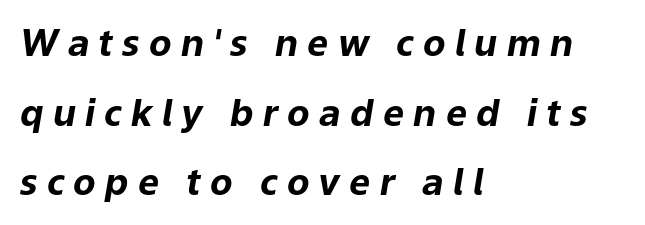
{"italic": "yes", "lean": "right", "slant_degrees": 9, "bold": "yes", "weight": "bold", "width": "normal", "stroke_contrast": "low", "x_height": "medium", "monospaced": "no", "underline": "no", "align": "left", "line_spacing_ratio": 1.88, "letter_spacing": "wide", "letter_spacing_em": 0.25, "glyph_px": 37}
